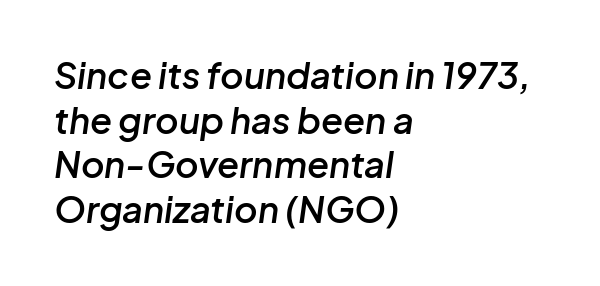
The rendering applies a slant to the glyphs. The letterforms sit shoulder to shoulder at normal distance. The font is running at a semibold setting, under full bold. Bare-footed words on every line. Looks like regular typesetting: each glyph gets only the width it needs. Teacher's note: observe the even left margin — that is flush-left alignment.
